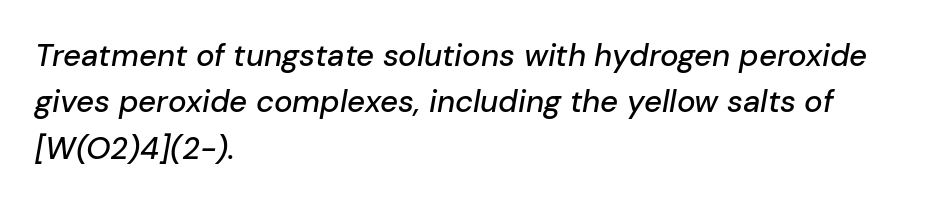
Caption: multi-line text, flush left, ragged right. The whole block is typeset with a tilt. What's the leading like? Ordinary, nothing unusual. In terms of letterspacing, this is plain default setting. The strip under each line holds only bare page.
